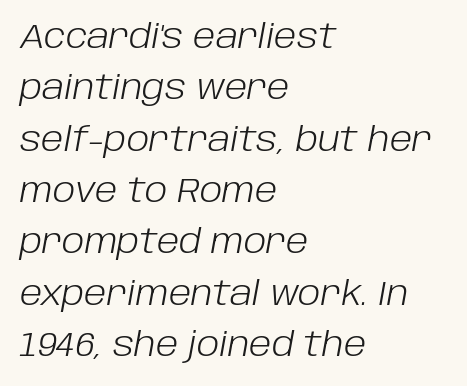
Q: Is the text bold? A: No.
Q: Is the text italic (slanted)? A: Yes, it leans right by about 10 degrees.
Q: Is the text underlined? A: No.
Q: How is the paragraph aligned? A: Left-aligned.
Q: Is the spacing between letters normal or unusually wide? A: Normal.
Q: Is the spacing between lines tight, normal or loose? A: Normal.
Q: Width (condensed, normal, or wide)? A: Normal.
Q: Stroke contrast? A: Low.
Q: x-height? A: Large.
Q: Monospaced? A: No.
